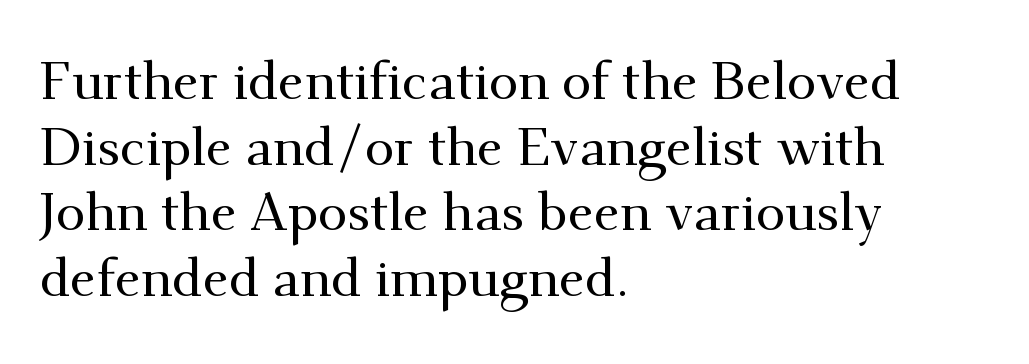
The image shows 53 px serif type, upright; set left-aligned, line spacing 1.24x, normal letter spacing, not underlined; medium stroke contrast and a small x-height.
